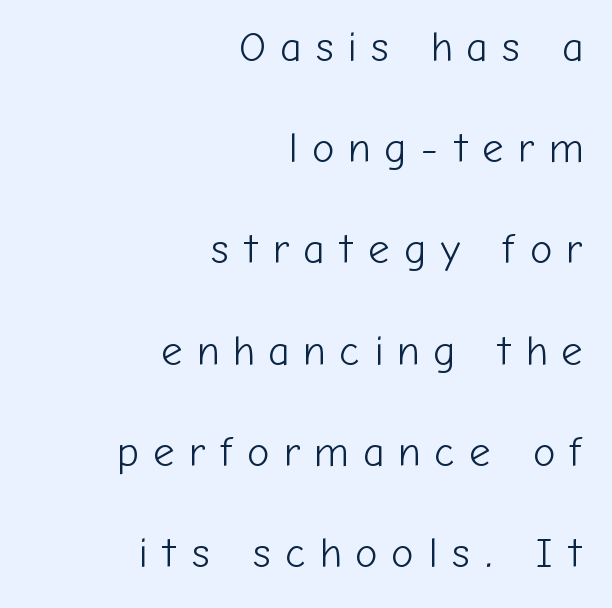
Just letters on the line, the space beneath them empty. The passage shown is typed in a proportional face where columns would drift. A typesetter would call this heavily tracked-out type. Regarding leading, the lines here are spaced well apart.
